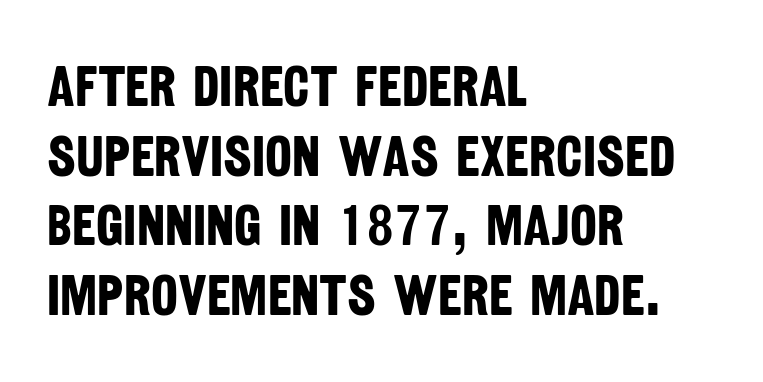
{"serif": "no", "bold": "yes", "weight": "bold", "width": "condensed", "stroke_contrast": "low", "x_height": "large", "monospaced": "no", "underline": "no", "align": "left", "line_spacing_ratio": 1.22, "letter_spacing": "normal", "letter_spacing_em": 0.0, "glyph_px": 57}
